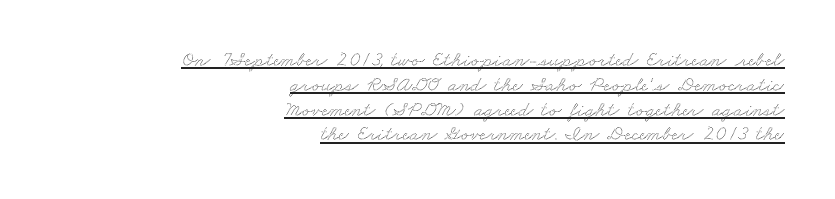
Q: Is the text underlined? A: Yes.
Q: How is the paragraph aligned? A: Right-aligned.
Q: Is the spacing between letters normal or unusually wide? A: Normal.
